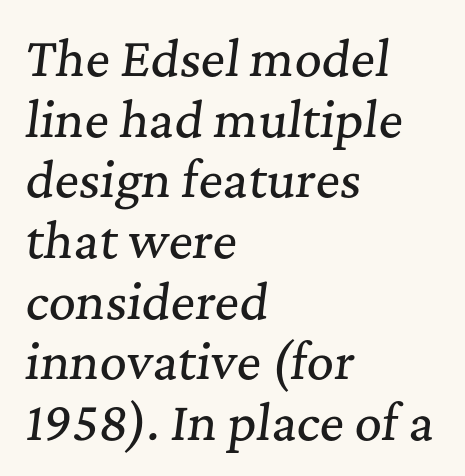
The image shows 47 px serif type, italic (leaning right); set left-aligned, normal line spacing (1.29x), normal letter spacing, not underlined; medium stroke contrast and a medium x-height.
